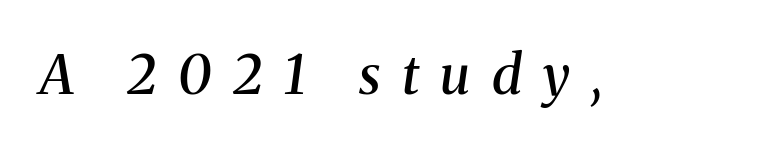
This rendering employs a face with finishing strokes, i.e., a serif. Unmarked baselines from the first word to the last. Compared with ordinary roman type, these characters are visibly tilted. Weight: semibold (demi). The face used here is rendered with a markedly widened letterfit.
